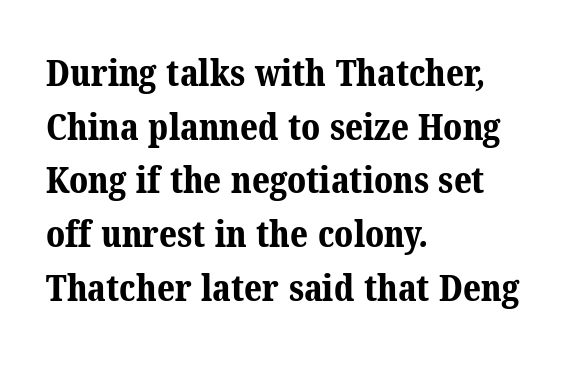
The image shows 37 px bold serif type; set left-aligned, normal line spacing (1.45x), normal letter spacing, not underlined; medium stroke contrast and a medium x-height.
